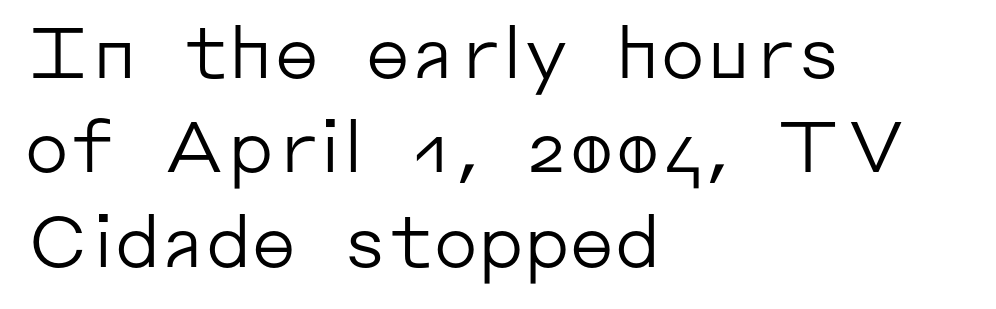
Q: Is the text bold? A: No.
Q: Is the text italic (slanted)? A: No, it is upright.
Q: Is the typeface a serif or a sans-serif typeface? A: Sans-serif.
Q: Is the text underlined? A: No.
Q: How is the paragraph aligned? A: Left-aligned.
Q: Is the spacing between letters normal or unusually wide? A: Normal.
Q: Is the spacing between lines tight, normal or loose? A: Normal.
Q: Width (condensed, normal, or wide)? A: Normal.
Q: Stroke contrast? A: Low.
Q: x-height? A: Medium.
Q: Monospaced? A: No.
